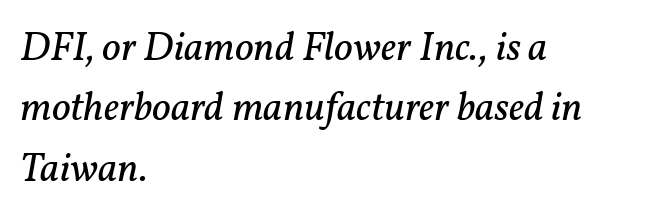
The image shows 41 px regular-weight serif type, italic (leaning right); set left-aligned, normal line spacing (1.47x), normal letter spacing, not underlined; low stroke contrast and a medium x-height.
